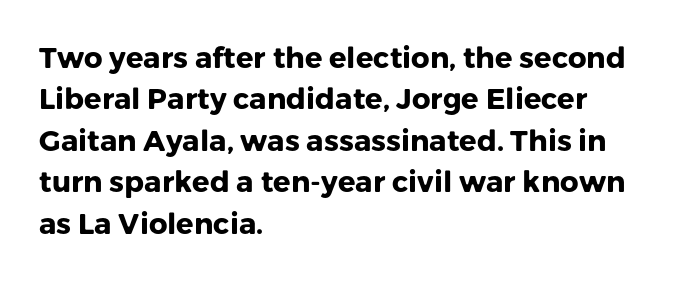
Examine the stroke ends and you'll find no serifs. The letters stand straight up with perfectly vertical stems. On the weight axis this lands at bold, roughly 700. Note the varied advance widths — an 'i' is clearly narrower than an 'm'. Typeset ragged right — the left edge is the straight one. Anything drawn beneath the words? Only blank space.
